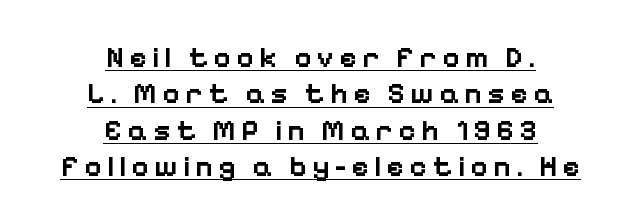
The image shows 30 px semibold sans-serif type, upright; set centered, line spacing 1.21x, underlined; low stroke contrast and a medium x-height.
